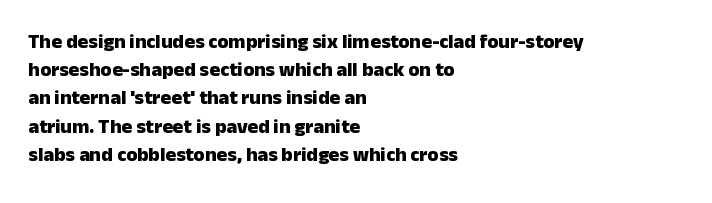
Q: Is the text bold? A: Yes.
Q: Is the text italic (slanted)? A: No, it is upright.
Q: Is the text underlined? A: No.
Q: How is the paragraph aligned? A: Left-aligned.
Q: Is the spacing between letters normal or unusually wide? A: Normal.
Q: Is the spacing between lines tight, normal or loose? A: Normal.
